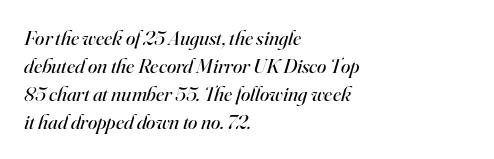
{"italic": "yes", "lean": "right", "slant_degrees": 16, "bold": "no", "underline": "no", "align": "left", "line_spacing": "normal", "line_spacing_ratio": 1.33, "letter_spacing": "normal", "letter_spacing_em": 0.0, "glyph_px": 21}
